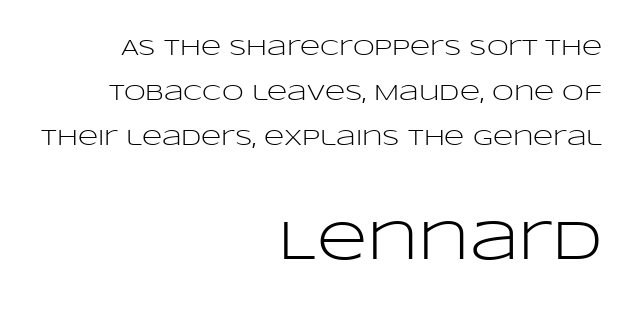
Line endings align vertically; line beginnings do not. The strokes are not fattened; the text isn't bold. If you drew a line through each stem, it would be perfectly vertical. The string is rendered with underlining switched off.
